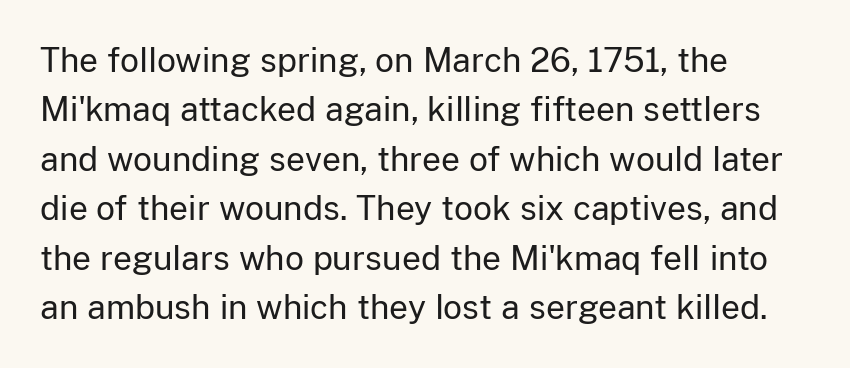
Q: Is the text bold? A: No.
Q: Is the text italic (slanted)? A: No, it is upright.
Q: Is the typeface a serif or a sans-serif typeface? A: Sans-serif.
Q: Is the text underlined? A: No.
Q: How is the paragraph aligned? A: Left-aligned.
Q: Is the spacing between letters normal or unusually wide? A: Normal.
Q: Is the spacing between lines tight, normal or loose? A: Normal.
Q: Width (condensed, normal, or wide)? A: Normal.
Q: Stroke contrast? A: Low.
Q: x-height? A: Medium.
Q: Monospaced? A: No.
